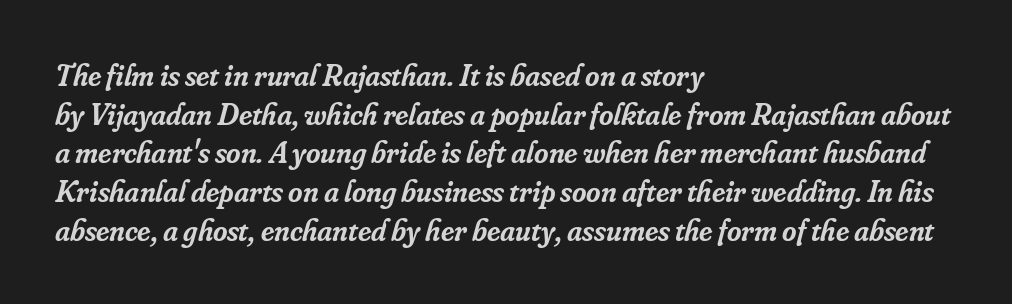
How would I describe the line gaps? Plain and ordinary. Designer's note — italics engaged. The passage shown is typeset with a serif family. The face used here is proportionally spaced, like ordinary book or web type. Unmarked baselines from the first word to the last. Leftover space on each line is placed entirely after the last word.
